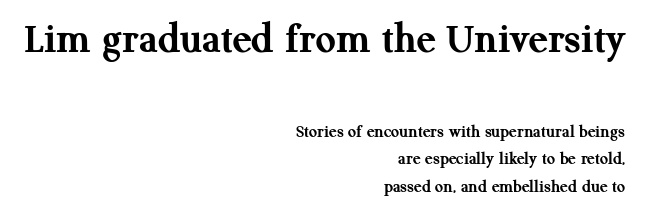
Unlike a clean sans, this face finishes its strokes with serifs. One-word summary of the alignment: right. Heft: maximum for text — a bold. The upper block of text is set noticeably larger than the block beneath it. This sample has the flowing, uneven cadence of proportional lettering.
